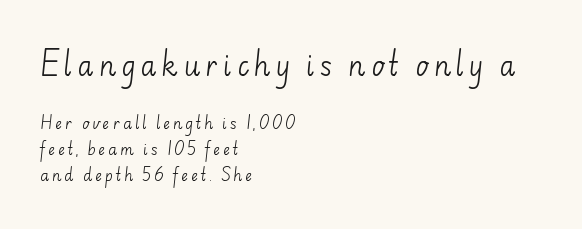
Q: Is the text bold? A: No.
Q: Is the text italic (slanted)? A: Yes.
Q: Is the text underlined? A: No.
Q: How is the paragraph aligned? A: Left-aligned.
Q: Which block of text is set in a larger size, the first (top) or the second (bottom)? A: The first (top) one.
